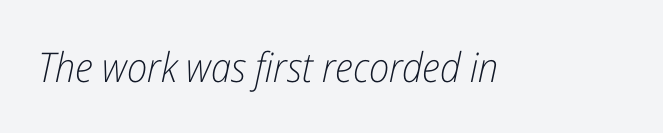
Q: Is the text bold? A: No.
Q: Is the text italic (slanted)? A: Yes, it leans right by about 12 degrees.
Q: Is the text underlined? A: No.
Q: Is the spacing between letters normal or unusually wide? A: Normal.
Q: Width (condensed, normal, or wide)? A: Condensed.
Q: Stroke contrast? A: Low.
Q: x-height? A: Medium.
Q: Monospaced? A: No.
